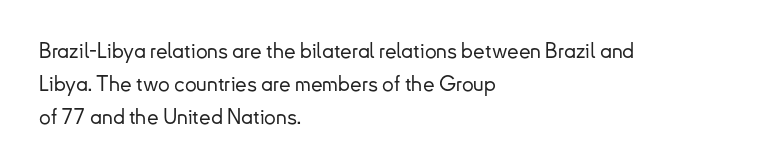
Q: Is the text italic (slanted)? A: No, it is upright.
Q: Is the text underlined? A: No.
Q: How is the paragraph aligned? A: Left-aligned.
Q: Is the spacing between letters normal or unusually wide? A: Normal.
Q: Is the spacing between lines tight, normal or loose? A: Normal.
